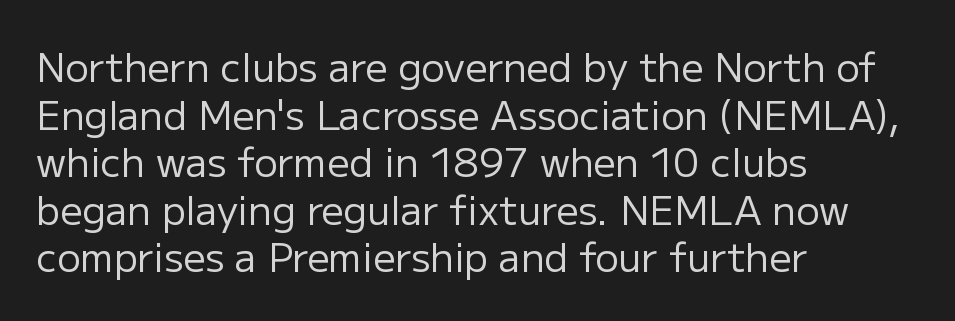
Q: Is the text bold? A: No.
Q: Is the text italic (slanted)? A: No, it is upright.
Q: Is the typeface a serif or a sans-serif typeface? A: Sans-serif.
Q: Is the text underlined? A: No.
Q: How is the paragraph aligned? A: Left-aligned.
Q: Is the spacing between letters normal or unusually wide? A: Normal.
Q: Width (condensed, normal, or wide)? A: Normal.
Q: Stroke contrast? A: Low.
Q: x-height? A: Medium.
Q: Monospaced? A: No.
